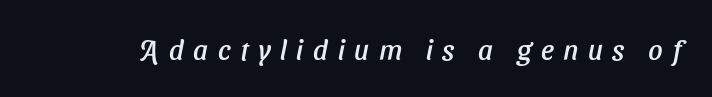
{"width": "normal", "stroke_contrast": "low", "x_height": "medium", "monospaced": "no", "underline": "no", "letter_spacing": "wide", "letter_spacing_em": 0.34, "glyph_px": 28}
